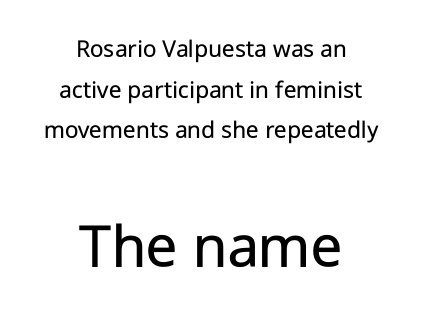
The image shows 65 px regular-weight sans-serif type, upright; set centered, normal line spacing (1.56x), normal letter spacing, not underlined; the second (bottom) block is 2.5x larger; low stroke contrast and a medium x-height.
